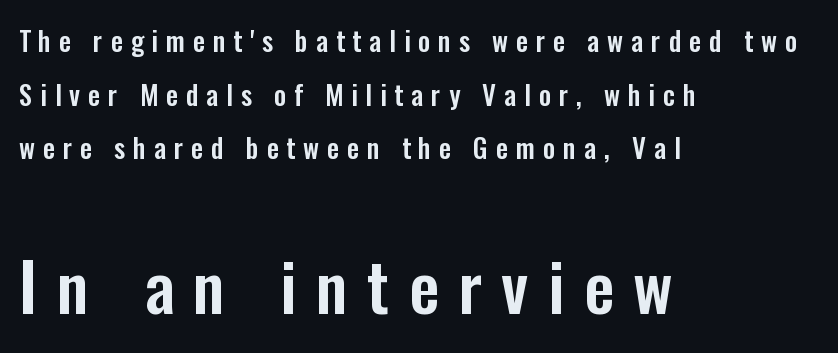
The image shows 67 px condensed sans-serif type, upright; set left-aligned, loose line spacing (1.99x), unusually wide letter spacing (+0.29 em), not underlined; the second (bottom) block is 2.48x larger; low stroke contrast and a medium x-height.
